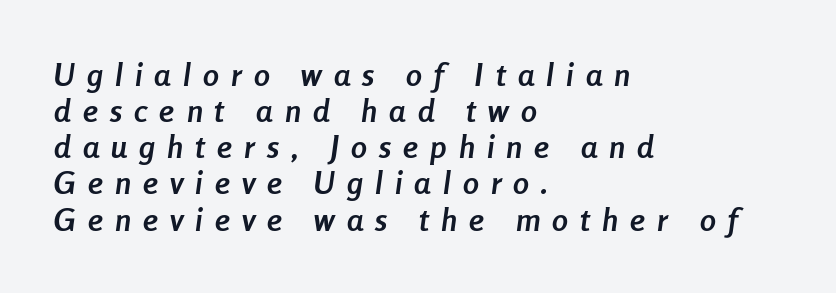
Whoever set this chose condensed vertical rhythm over breathing room. Layout note: lines flush left. The rendering uses natural spacing where letterforms have individual widths. Thick stems and heavy bowls — unmistakably bold.
